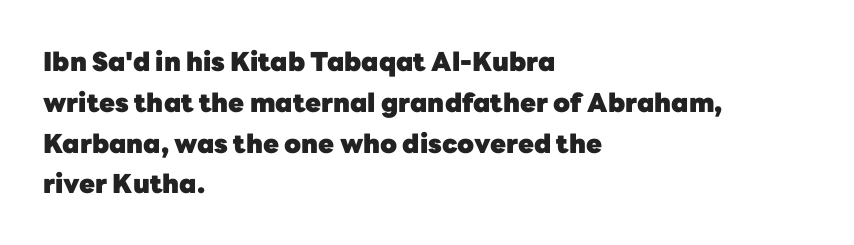
Q: Is the text bold? A: Yes.
Q: Is the text italic (slanted)? A: No, it is upright.
Q: Is the text underlined? A: No.
Q: How is the paragraph aligned? A: Left-aligned.
Q: Is the spacing between letters normal or unusually wide? A: Normal.
Q: Is the spacing between lines tight, normal or loose? A: Normal.
